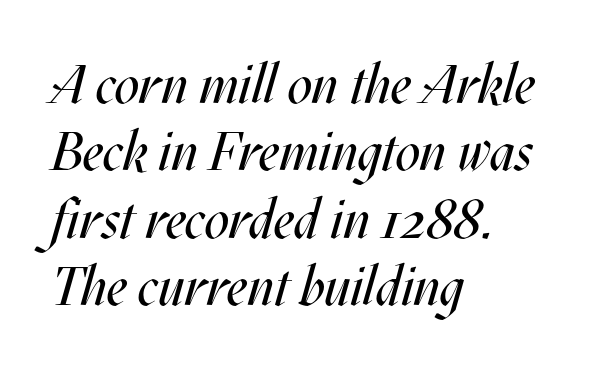
Posture: slanted. Short note: letters normally spaced. The area under the type is left untouched. Weight class: somewhere from thin through regular.
